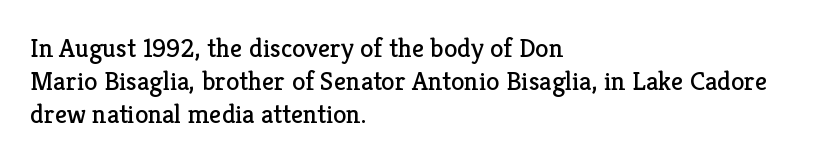
Q: Is the text bold? A: No.
Q: Is the text italic (slanted)? A: No, it is upright.
Q: Is the text underlined? A: No.
Q: How is the paragraph aligned? A: Left-aligned.
Q: Is the spacing between letters normal or unusually wide? A: Normal.
